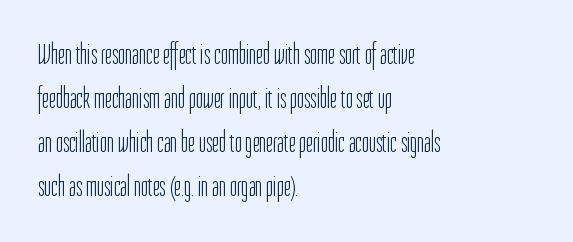
The letters stand straight up with perfectly vertical stems. Every row of glyphs begins at an identical x-position on the left. Do the characters align in a grid? No, the font is proportional. Default kerning and tracking; the words read as compact shapes. The foot of each line stays bare and open.
